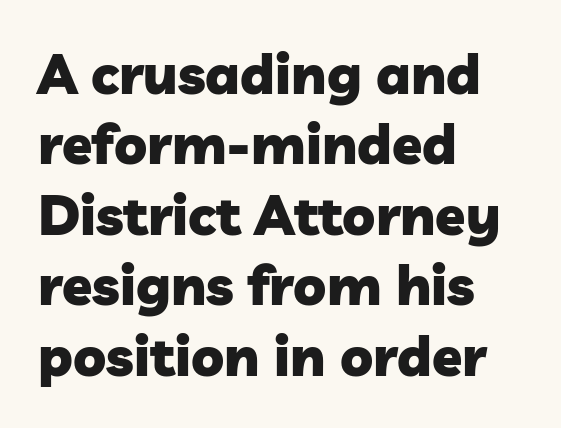
Nobody touched the tracking dial on this one. Rows of type keep a routine distance in the vertical direction. Any mark beneath the type? The region is blank. This rendering employs a face without finishing strokes, i.e., a sans-serif. A student would call this left alignment; a typographer would say flush left, rag right. Every letter is thick-stroked: bold, no question.
